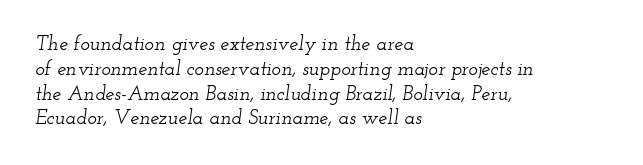
Spacing between characters is what you'd get straight out of the box. Bare-footed words on every line. Line beginnings align vertically; line endings do not. The axis of the letterforms is tilted away from vertical.
